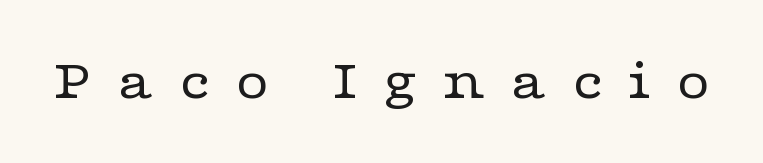
You can tell from the footed stems that serif type was used. Each word looks stretched out because of the extra space between its letters. Letters have the restrained weight of plain body copy at most. The glyphs are unaccompanied by any horizontal stroke below them. The passage shown is typed in a proportional face where columns would drift. The type sits square on the baseline with zero lean.
